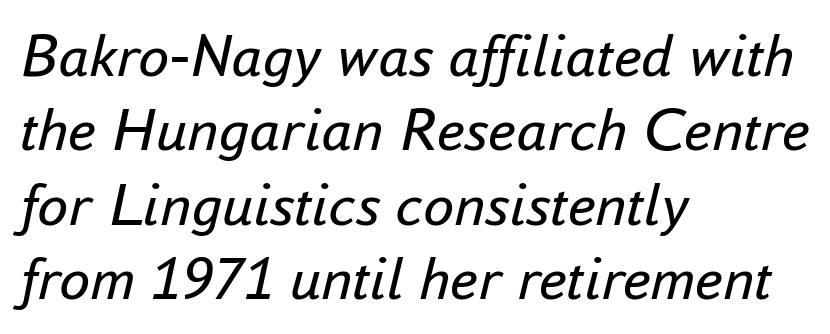
The image shows 62 px regular-weight type, italic (leaning right); set left-aligned, line spacing 1.2x, normal letter spacing, not underlined; low stroke contrast and a small x-height.
